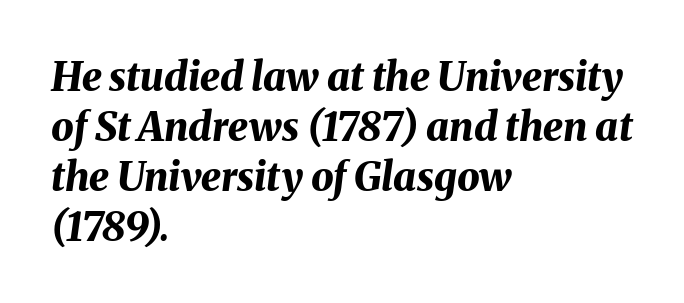
The image shows 40 px bold type, italic (leaning right); set left-aligned, normal line spacing (1.25x), normal letter spacing, not underlined; medium stroke contrast and a medium x-height.
